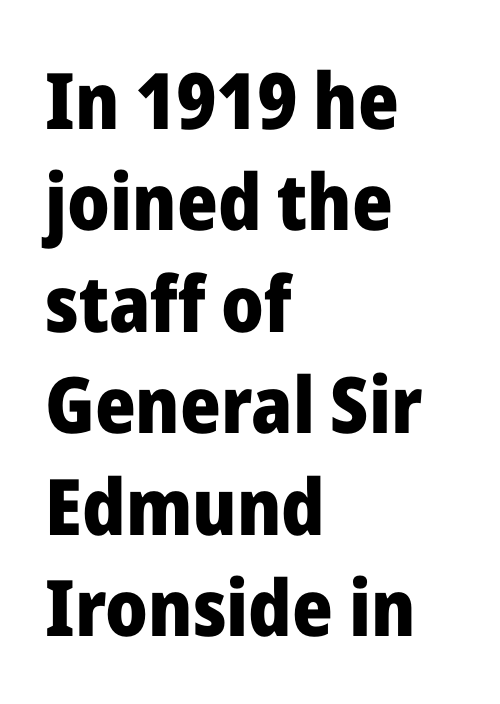
The image shows 78 px heavy sans-serif type, upright; set left-aligned, normal line spacing (1.3x), normal letter spacing, not underlined; low stroke contrast and a medium x-height.
